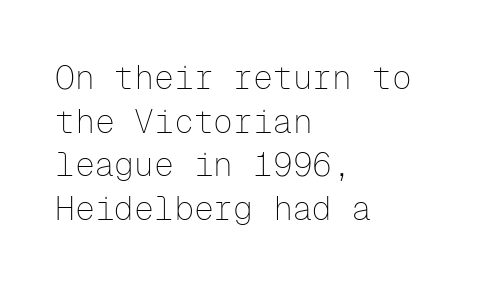
Q: Is the text bold? A: No.
Q: Is the text italic (slanted)? A: No, it is upright.
Q: Is the typeface a serif or a sans-serif typeface? A: Sans-serif.
Q: Is the text underlined? A: No.
Q: How is the paragraph aligned? A: Left-aligned.
Q: Is the spacing between letters normal or unusually wide? A: Normal.
Q: Is the spacing between lines tight, normal or loose? A: Normal.
Q: Width (condensed, normal, or wide)? A: Normal.
Q: Stroke contrast? A: Low.
Q: x-height? A: Medium.
Q: Monospaced? A: Yes.
